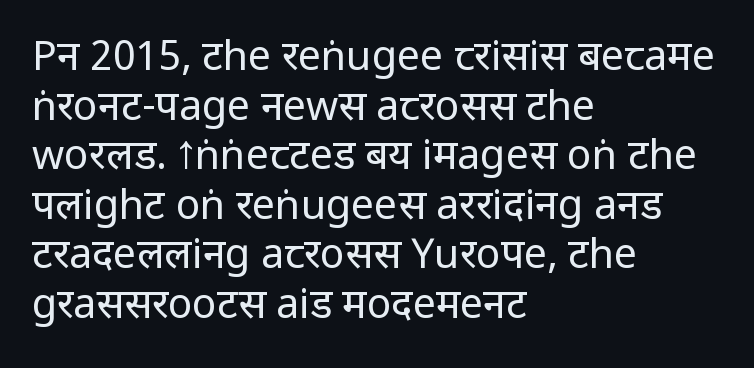
Stem width sits at or under what a default text font uses. Vertical strokes here are truly vertical. Is this a fixed-width face? No — the glyphs have proportional, varying widths. Nobody drew a line under any word here. Typeset ragged right — the left edge is the straight one.
